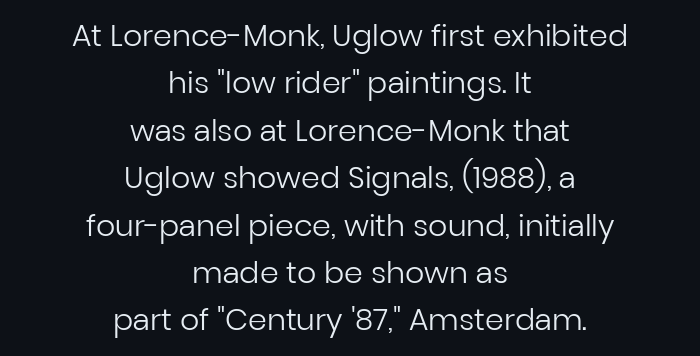
The image shows 30 px regular-weight sans-serif type, upright; set centered, normal line spacing (1.58x), normal letter spacing, not underlined; low stroke contrast and a medium x-height.
